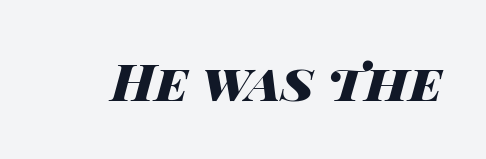
Short note: letters normally spaced. The area under the type is left untouched. Varying glyph widths throughout — classic text-font behaviour. Characters are canted at an angle relative to the baseline's perpendicular. Pretty heavy lettering here — definitely bold.
